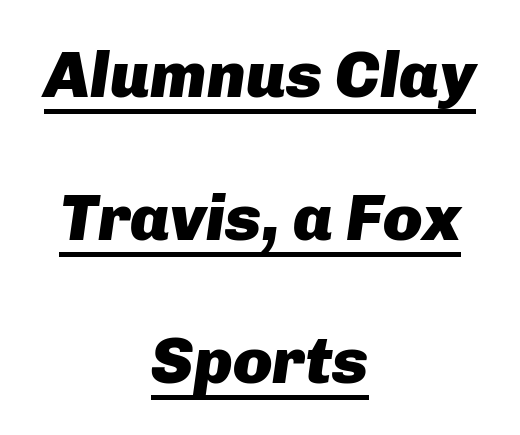
The face used here is rendered with its standard letterfit. The whitespace from short lines is split evenly between both sides. The rendering applies a slant to the glyphs. Does a line run under the words? Yes, clearly. Bold? Absolutely — the strokes are thick and heavy.
